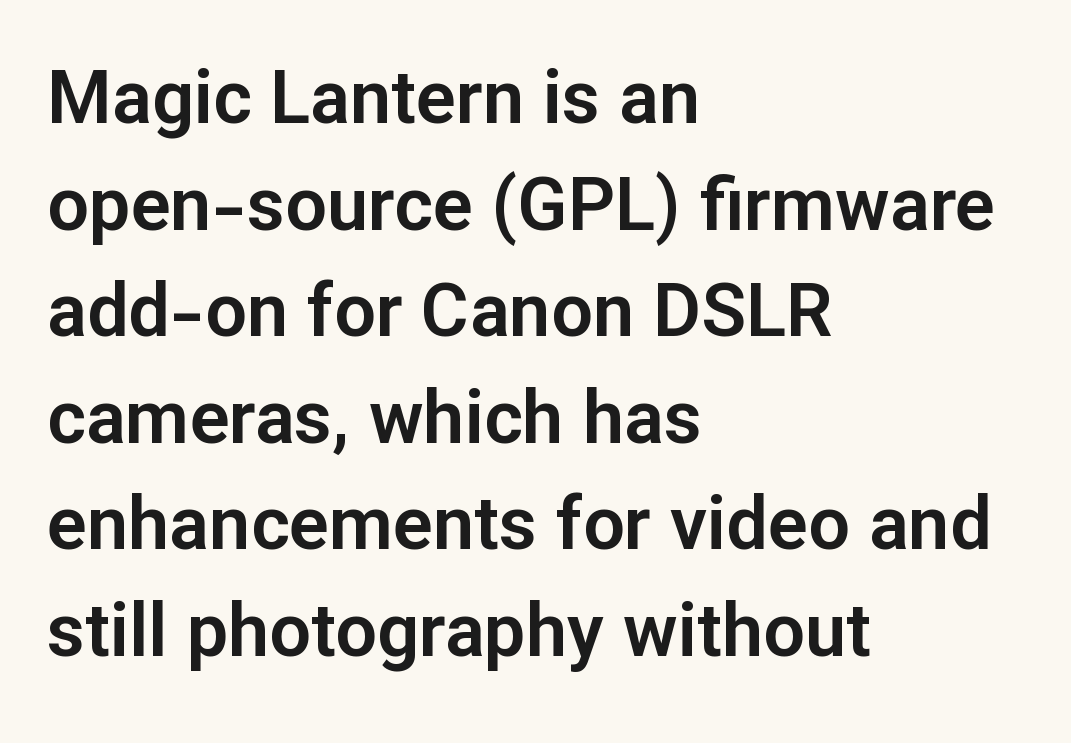
Q: Is the text italic (slanted)? A: No, it is upright.
Q: Is the typeface a serif or a sans-serif typeface? A: Sans-serif.
Q: Is the text underlined? A: No.
Q: How is the paragraph aligned? A: Left-aligned.
Q: Is the spacing between letters normal or unusually wide? A: Normal.
Q: Is the spacing between lines tight, normal or loose? A: Normal.
Q: Width (condensed, normal, or wide)? A: Normal.
Q: Stroke contrast? A: Low.
Q: x-height? A: Medium.
Q: Monospaced? A: No.
